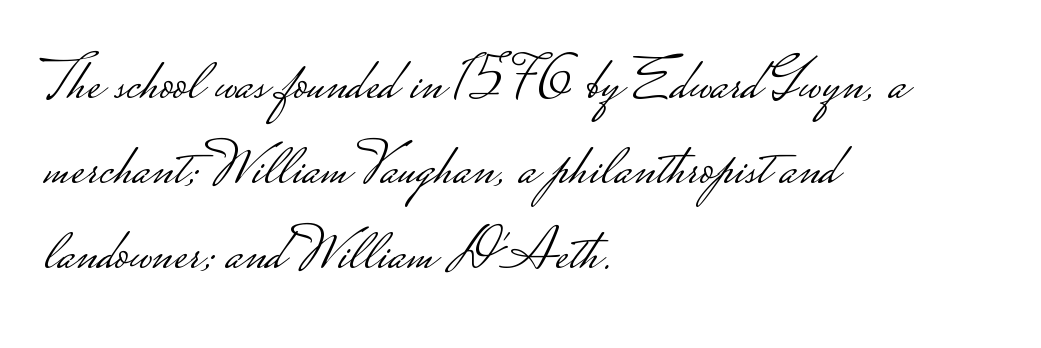
{"serif": "no", "bold": "no", "weight": "light", "width": "wide", "stroke_contrast": "low", "monospaced": "no", "underline": "no", "align": "left", "line_spacing": "normal", "line_spacing_ratio": 1.42, "letter_spacing": "normal", "letter_spacing_em": 0.0, "glyph_px": 60}
